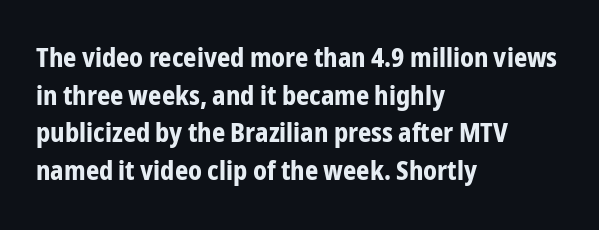
Q: Is the text bold? A: Yes.
Q: Is the text italic (slanted)? A: No, it is upright.
Q: Is the text underlined? A: No.
Q: How is the paragraph aligned? A: Left-aligned.
Q: Is the spacing between letters normal or unusually wide? A: Normal.
Q: Is the spacing between lines tight, normal or loose? A: Normal.
